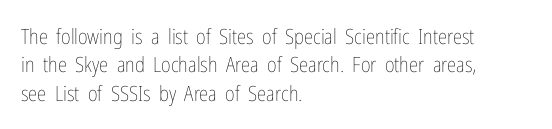
The image shows 21 px text type, upright; set left-aligned, normal line spacing (1.35x), normal letter spacing, not underlined.
